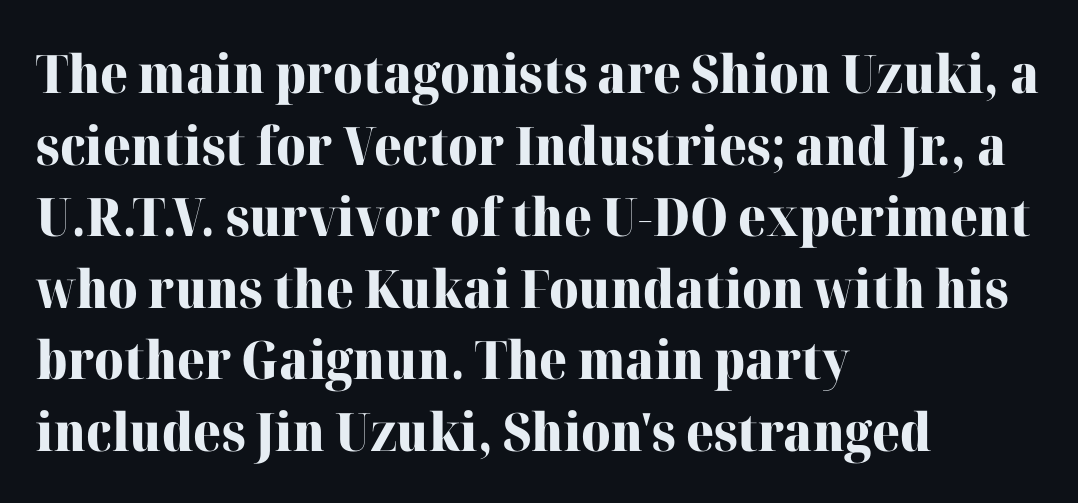
The image shows 53 px heavy serif type, upright; set left-aligned, normal line spacing (1.35x), normal letter spacing, not underlined; high stroke contrast and a medium x-height.
